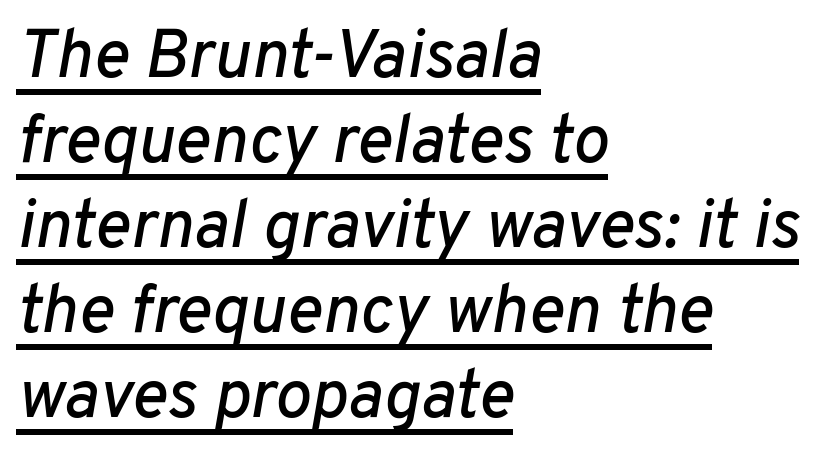
Layout note: lines flush left. Normally led — the rows are evenly, conventionally spaced. The gaps between neighbouring characters are ordinary and unremarkable. This sample has the flowing, uneven cadence of proportional lettering.
